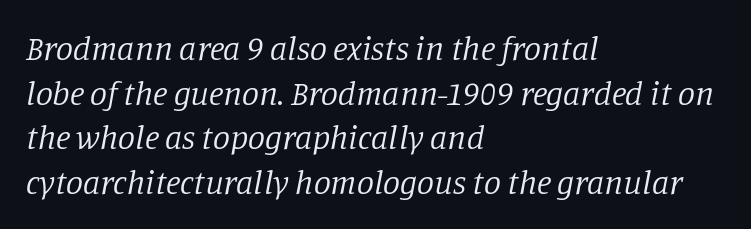
Q: Is the text bold? A: No.
Q: Is the text italic (slanted)? A: Yes, it leans right by about 11 degrees.
Q: Is the typeface a serif or a sans-serif typeface? A: Serif.
Q: Is the text underlined? A: No.
Q: How is the paragraph aligned? A: Left-aligned.
Q: Is the spacing between letters normal or unusually wide? A: Normal.
Q: Is the spacing between lines tight, normal or loose? A: Normal.
Q: Width (condensed, normal, or wide)? A: Normal.
Q: Stroke contrast? A: Low.
Q: x-height? A: Large.
Q: Monospaced? A: No.
